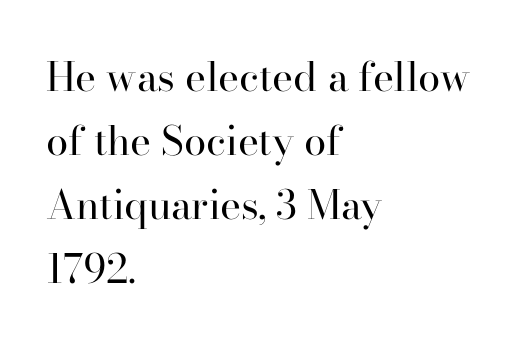
{"serif": "yes", "italic": "no", "bold": "no", "weight": "regular", "width": "normal", "stroke_contrast": "high", "x_height": "small", "monospaced": "no", "underline": "no", "align": "left", "line_spacing": "normal", "line_spacing_ratio": 1.6, "letter_spacing": "normal", "letter_spacing_em": 0.0, "glyph_px": 40}
